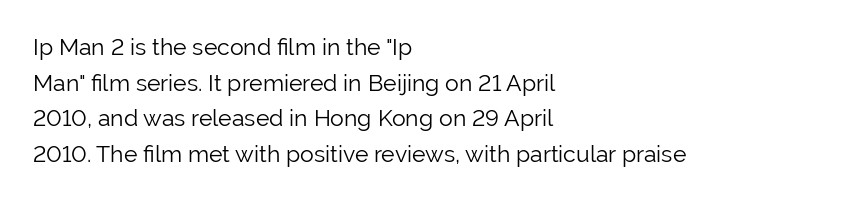
The image shows 23 px text type, upright; set left-aligned, normal line spacing (1.55x), normal letter spacing, not underlined.
